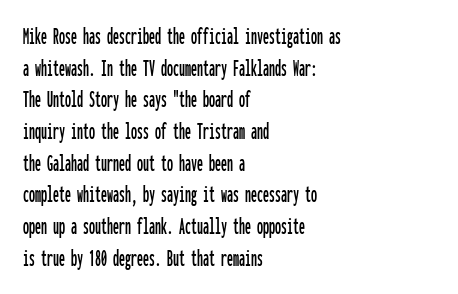
The letterforms sit shoulder to shoulder at normal distance. In terms of leading, this rendering sits right in the middle. The rendering anchors every line to the left-hand side. Style check: upright.
